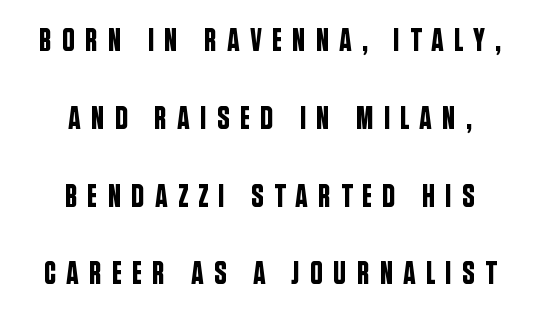
The image shows 32 px condensed sans-serif type, upright; set centered, loose line spacing (2.43x), unusually wide letter spacing (+0.31 em), not underlined; low stroke contrast and a large x-height.
